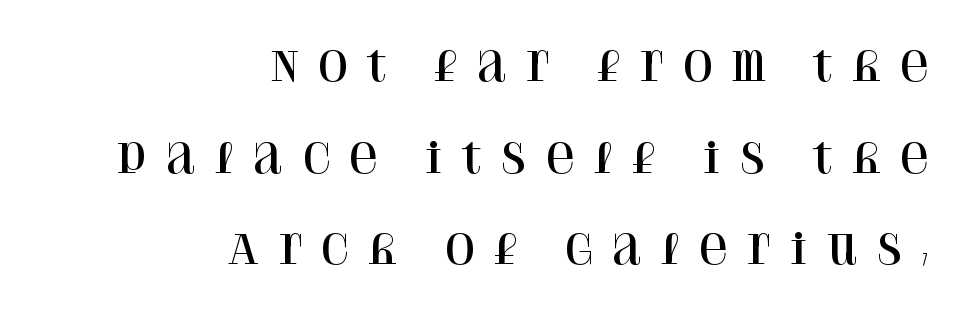
What kind of face is this? One with serifs. Spacing verdict: proportional, widths tailored to each character. All the whitespace from short lines collects on the left. The vertical gap from one line to the next is large.
